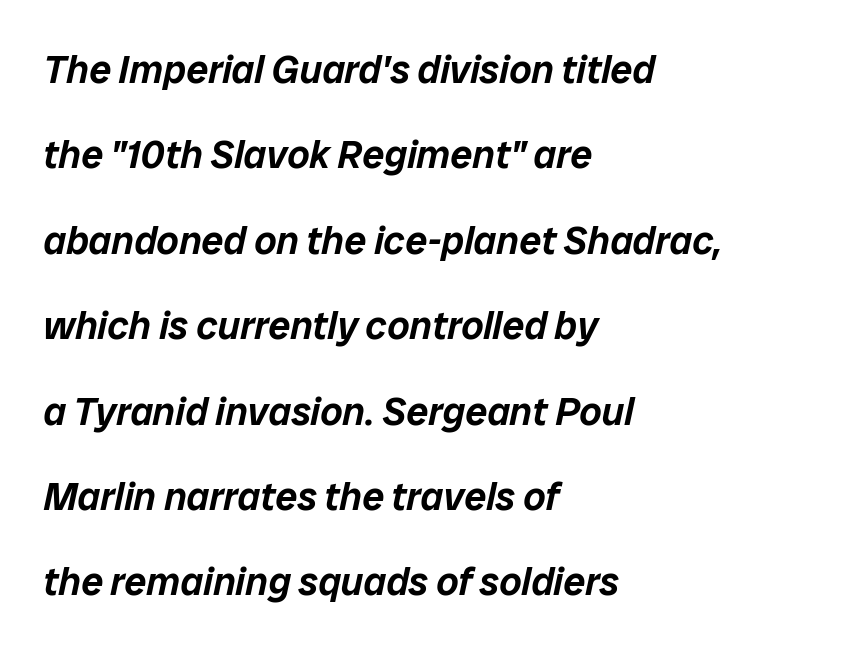
{"italic": "yes", "lean": "right", "slant_degrees": 12, "width": "normal", "stroke_contrast": "low", "x_height": "medium", "monospaced": "no", "underline": "no", "align": "left", "line_spacing": "loose", "line_spacing_ratio": 2.19, "letter_spacing": "normal", "letter_spacing_em": 0.0, "glyph_px": 39}
